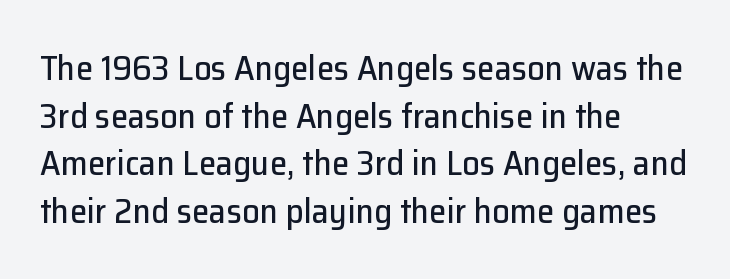
{"serif": "no", "italic": "no", "width": "normal", "stroke_contrast": "low", "x_height": "medium", "monospaced": "no", "underline": "no", "align": "left", "line_spacing": "normal", "line_spacing_ratio": 1.36, "letter_spacing": "normal", "letter_spacing_em": 0.0, "glyph_px": 35}
